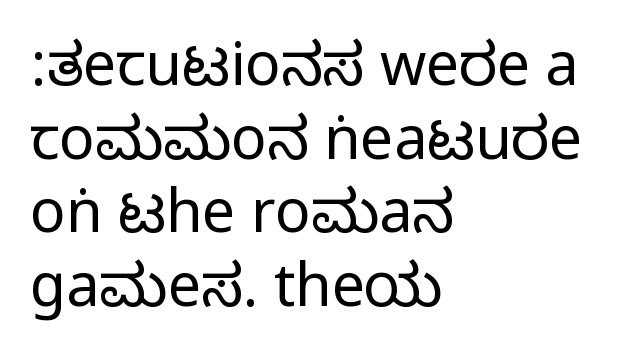
The space beneath each line is pristine and unruled. Classification — sans serif. These lines are set flush left with a ragged right edge. Character widths vary here, with narrow letters taking less room than wide ones. Normally led — the rows are evenly, conventionally spaced.
